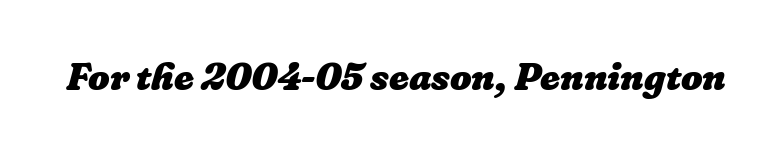
{"italic": "yes", "lean": "right", "slant_degrees": 16, "bold": "yes", "weight": "heavy", "width": "normal", "stroke_contrast": "low", "x_height": "medium", "monospaced": "no", "underline": "no", "letter_spacing": "normal", "letter_spacing_em": 0.0, "glyph_px": 38}
